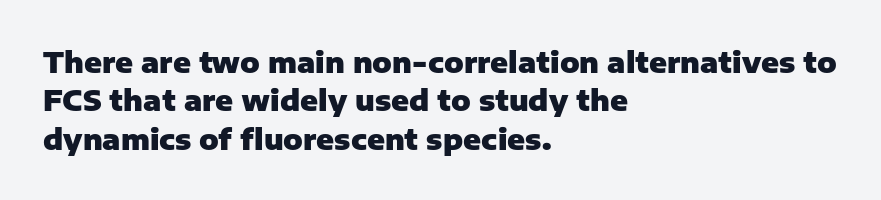
The image shows 29 px heavy sans-serif type, upright; set left-aligned, normal line spacing (1.32x), normal letter spacing, not underlined; low stroke contrast and a medium x-height.
